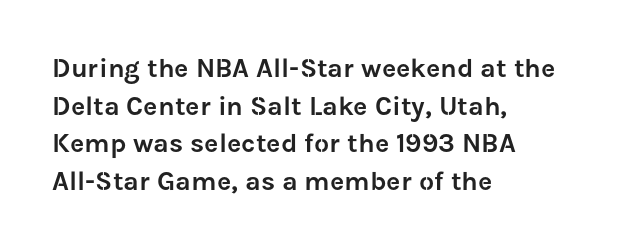
{"italic": "no", "underline": "no", "align": "left", "line_spacing": "normal", "line_spacing_ratio": 1.39, "letter_spacing": "normal", "letter_spacing_em": 0.0, "glyph_px": 27}
